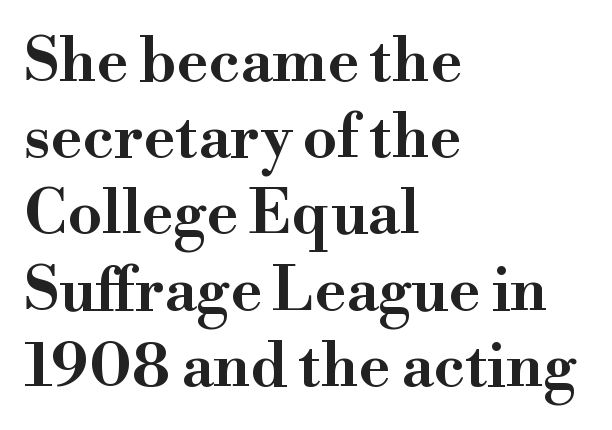
Q: Is the text italic (slanted)? A: No, it is upright.
Q: Is the typeface a serif or a sans-serif typeface? A: Serif.
Q: Is the text underlined? A: No.
Q: How is the paragraph aligned? A: Left-aligned.
Q: Is the spacing between letters normal or unusually wide? A: Normal.
Q: Is the spacing between lines tight, normal or loose? A: Normal.
Q: Width (condensed, normal, or wide)? A: Wide.
Q: Stroke contrast? A: High.
Q: x-height? A: Small.
Q: Monospaced? A: No.
